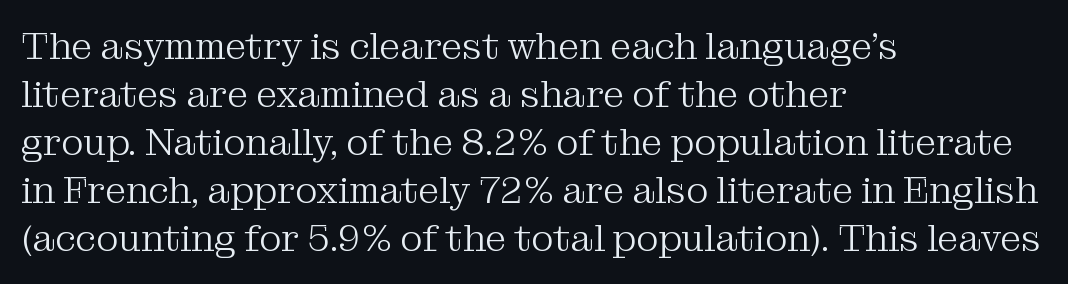
The image shows 38 px light serif type, upright; set left-aligned, normal line spacing (1.26x), normal letter spacing, not underlined; medium stroke contrast and a medium x-height.
